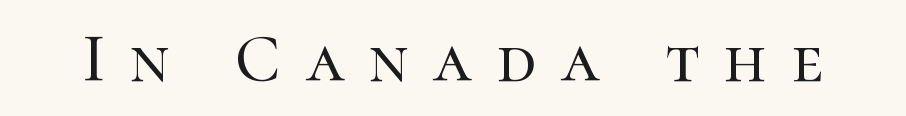
The image shows 69 px serif type, upright; set unusually wide letter spacing (+0.36 em), not underlined; high stroke contrast and a medium x-height.
